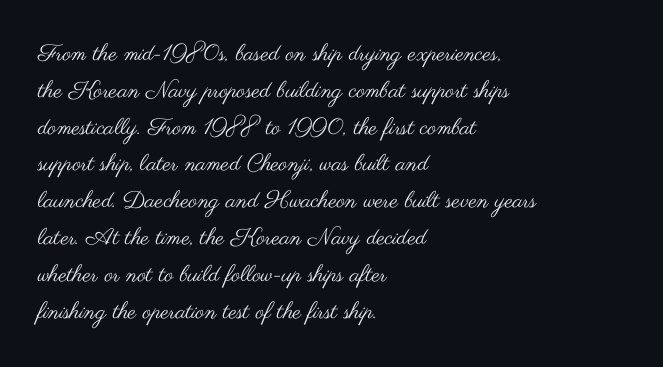
Q: Is the text bold? A: No.
Q: Is the text italic (slanted)? A: Yes.
Q: Is the text underlined? A: No.
Q: How is the paragraph aligned? A: Left-aligned.
Q: Is the spacing between letters normal or unusually wide? A: Normal.
Q: Is the spacing between lines tight, normal or loose? A: Normal.
